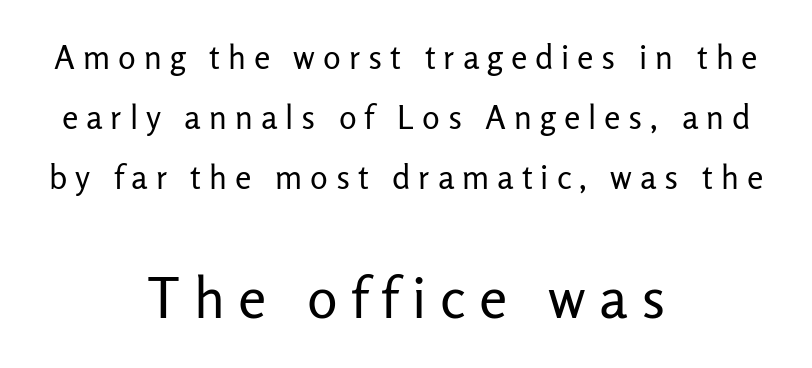
{"serif": "no", "italic": "no", "bold": "no", "weight": "regular", "width": "normal", "stroke_contrast": "low", "x_height": "medium", "monospaced": "no", "underline": "no", "align": "center", "line_spacing_ratio": 1.82, "letter_spacing": "wide", "letter_spacing_em": 0.24, "larger_block": "second", "size_ratio": 1.73, "glyph_px": 57}
